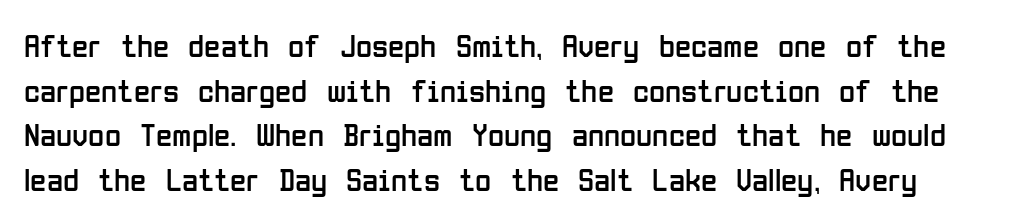
This sample keeps an unexceptional amount of space between lines. Is this a fixed-width face? No — the glyphs have proportional, varying widths. The glyphs in this specimen are sans serif. The specimen omits any rule beneath the text block's lines.
